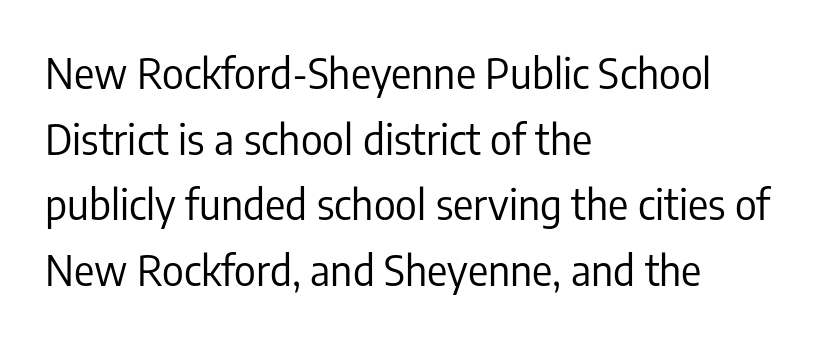
Q: Is the text bold? A: No.
Q: Is the text italic (slanted)? A: No, it is upright.
Q: Is the typeface a serif or a sans-serif typeface? A: Sans-serif.
Q: Is the text underlined? A: No.
Q: How is the paragraph aligned? A: Left-aligned.
Q: Is the spacing between letters normal or unusually wide? A: Normal.
Q: Is the spacing between lines tight, normal or loose? A: Normal.
Q: Width (condensed, normal, or wide)? A: Condensed.
Q: Stroke contrast? A: Low.
Q: x-height? A: Medium.
Q: Monospaced? A: No.
